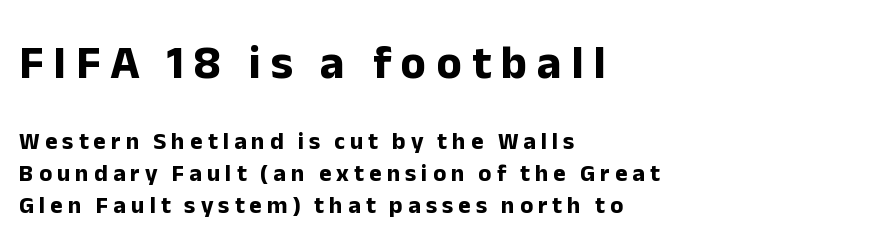
Q: Is the text bold? A: Yes.
Q: Is the text italic (slanted)? A: No, it is upright.
Q: Is the typeface a serif or a sans-serif typeface? A: Sans-serif.
Q: Is the text underlined? A: No.
Q: How is the paragraph aligned? A: Left-aligned.
Q: Is the spacing between letters normal or unusually wide? A: Unusually wide.
Q: Is the spacing between lines tight, normal or loose? A: Normal.
Q: Which block of text is set in a larger size, the first (top) or the second (bottom)? A: The first (top) one.
Q: Width (condensed, normal, or wide)? A: Normal.
Q: Stroke contrast? A: Low.
Q: x-height? A: Medium.
Q: Monospaced? A: No.
